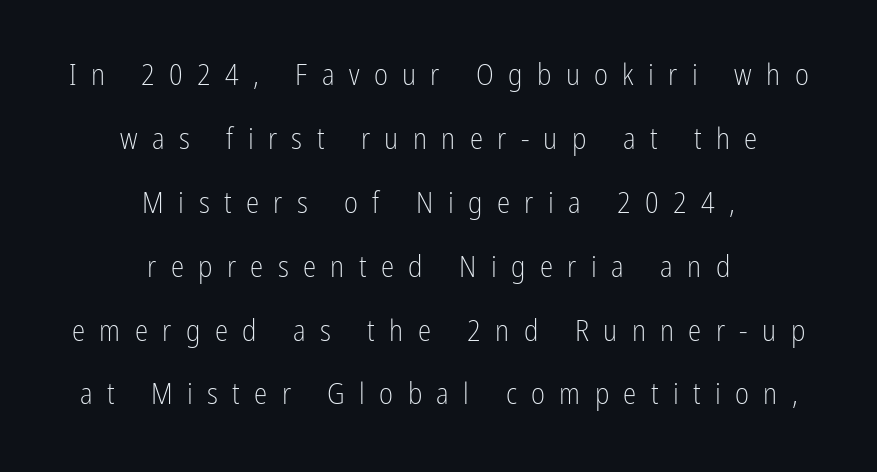
Style check: upright. The letters advance in unequal steps, a hallmark of proportional type. The horizontal fit of the characters is loose and conspicuously gappy. The strip under each line holds only bare page.
